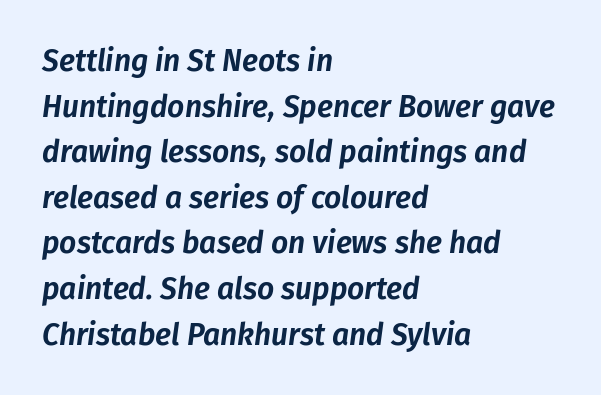
These lines keep a tight, regular rhythm from letter to letter. This sample has the flowing, uneven cadence of proportional lettering. The passage is arranged the way most books set body copy — flush left. Observe the lean: these are italic letterforms. How would I describe the line gaps? Plain and ordinary.
